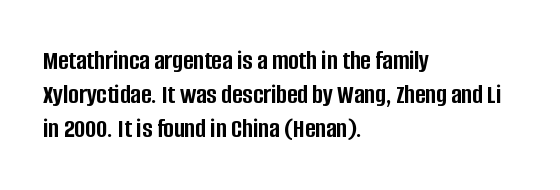
{"serif": "no", "italic": "no", "bold": "yes", "weight": "semibold", "width": "condensed", "stroke_contrast": "low", "x_height": "large", "monospaced": "no", "underline": "no", "align": "left", "line_spacing_ratio": 1.22, "letter_spacing": "normal", "letter_spacing_em": 0.0, "glyph_px": 28}
